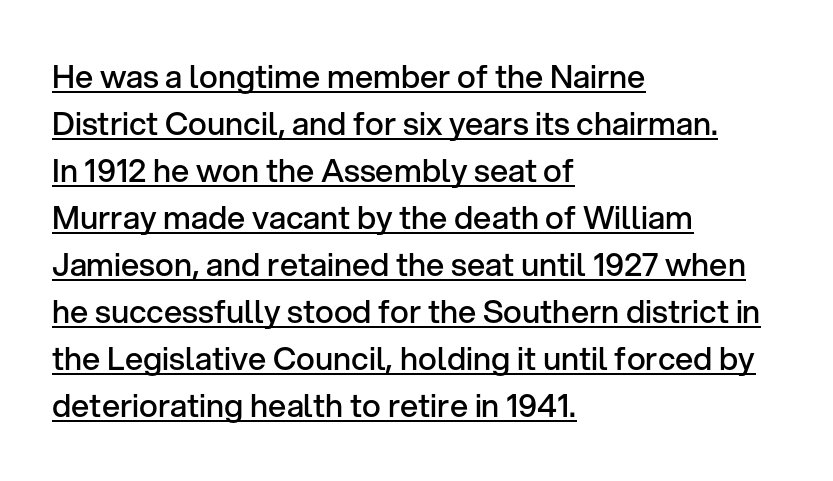
{"serif": "no", "italic": "no", "bold": "semi", "weight": "semibold", "width": "normal", "stroke_contrast": "low", "x_height": "medium", "monospaced": "no", "underline": "yes", "align": "left", "line_spacing": "normal", "line_spacing_ratio": 1.47, "letter_spacing": "normal", "letter_spacing_em": 0.0, "glyph_px": 32}
